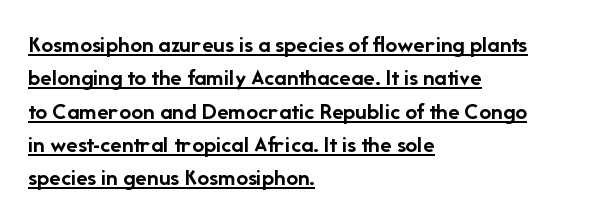
The image shows 24 px bold type, upright; set left-aligned, normal line spacing (1.39x), normal letter spacing, underlined.
